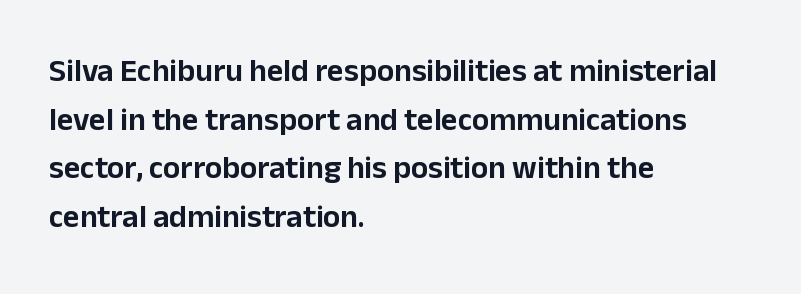
{"serif": "no", "italic": "no", "width": "normal", "stroke_contrast": "low", "x_height": "medium", "monospaced": "no", "underline": "no", "align": "left", "line_spacing": "normal", "line_spacing_ratio": 1.52, "letter_spacing": "normal", "letter_spacing_em": 0.0, "glyph_px": 32}
